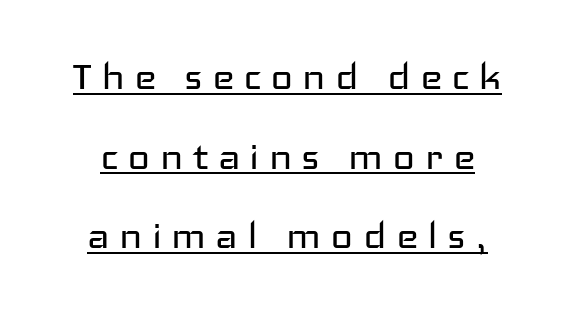
Every word sits above its own underline. Check where the strokes stop: nothing finishes them off — pure sans. The designer left line spacing at the default. The specimen reads as upright at a glance. Is this a fixed-width face? No — the glyphs have proportional, varying widths. Caption: face not bold, strokes unweighted.
